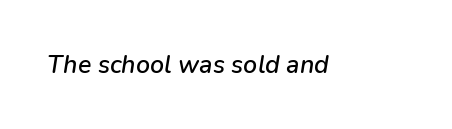
Q: Is the text italic (slanted)? A: Yes, it leans right by about 9 degrees.
Q: Is the text underlined? A: No.
Q: Is the spacing between letters normal or unusually wide? A: Normal.
